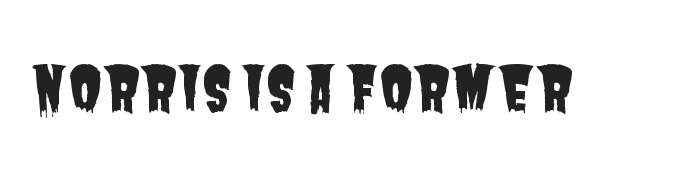
Letters rest on an invisible, unmarked baseline. Note the varied advance widths — an 'i' is clearly narrower than an 'm'. No extra tracking has been applied to these lines. The typeface chosen for these lines omits serifs.
